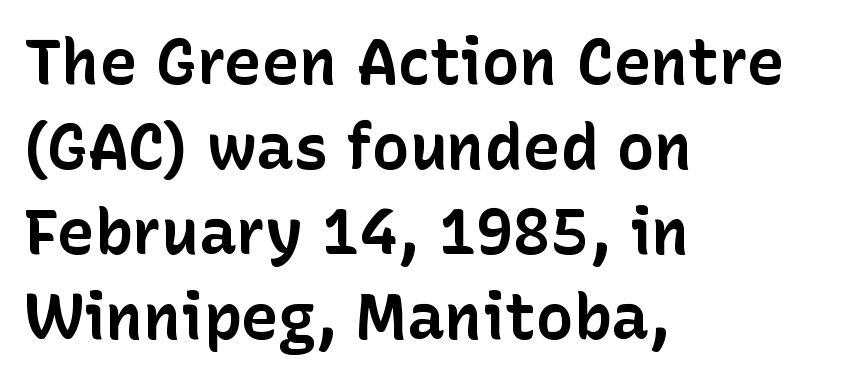
Q: Is the text bold? A: Yes.
Q: Is the text italic (slanted)? A: No, it is upright.
Q: Is the typeface a serif or a sans-serif typeface? A: Sans-serif.
Q: Is the text underlined? A: No.
Q: How is the paragraph aligned? A: Left-aligned.
Q: Is the spacing between letters normal or unusually wide? A: Normal.
Q: Is the spacing between lines tight, normal or loose? A: Normal.
Q: Width (condensed, normal, or wide)? A: Normal.
Q: Stroke contrast? A: Low.
Q: x-height? A: Medium.
Q: Monospaced? A: No.
